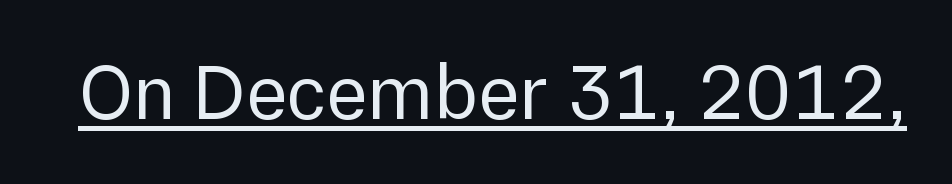
The image shows 79 px regular-weight sans-serif type, upright; set normal letter spacing, underlined; a medium x-height.
